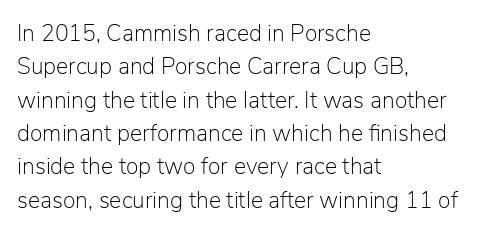
The image shows 23 px text type, upright; set left-aligned, normal line spacing (1.45x), normal letter spacing, not underlined.
